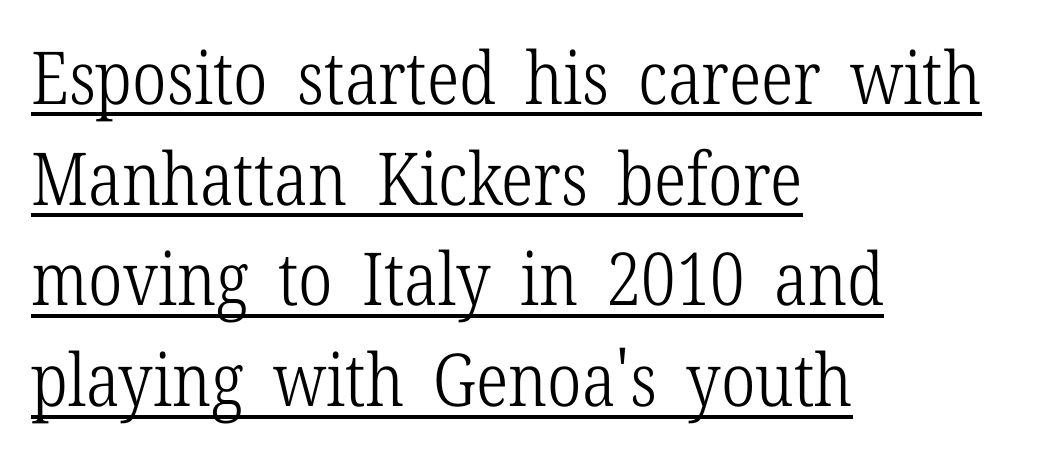
Think of a printed novel: that variable character pitch is what you see here. Is the type heavy? It reads as light-to-regular instead. This rendering employs a face with finishing strokes, i.e., a serif. Whoever set this chose a conventional vertical rhythm. Honestly, the letter spacing is just normal — you wouldn't notice it.
